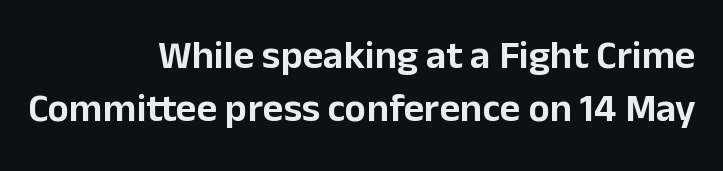
Q: Is the text italic (slanted)? A: No, it is upright.
Q: Is the typeface a serif or a sans-serif typeface? A: Sans-serif.
Q: Is the text underlined? A: No.
Q: How is the paragraph aligned? A: Right-aligned.
Q: Is the spacing between letters normal or unusually wide? A: Normal.
Q: Is the spacing between lines tight, normal or loose? A: Normal.
Q: Width (condensed, normal, or wide)? A: Normal.
Q: Stroke contrast? A: Low.
Q: x-height? A: Medium.
Q: Monospaced? A: No.
